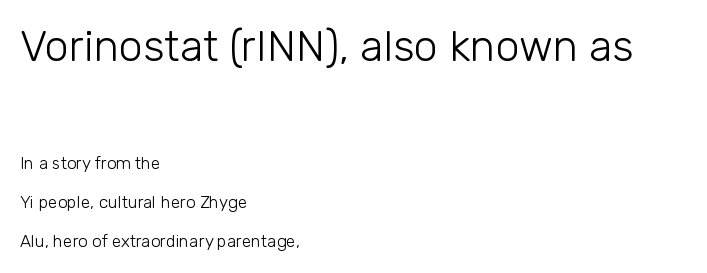
{"serif": "no", "italic": "no", "bold": "no", "weight": "light", "width": "normal", "stroke_contrast": "low", "x_height": "medium", "monospaced": "no", "underline": "no", "align": "left", "line_spacing": "loose", "line_spacing_ratio": 2.3, "letter_spacing": "normal", "letter_spacing_em": 0.0, "larger_block": "first", "size_ratio": 2.53, "glyph_px": 43}
